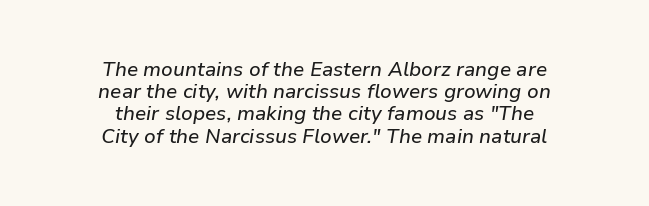
{"italic": "yes", "lean": "right", "slant_degrees": 9, "underline": "no", "align": "center", "line_spacing": "tight", "line_spacing_ratio": 1.11, "letter_spacing": "normal", "letter_spacing_em": 0.0, "glyph_px": 20}
